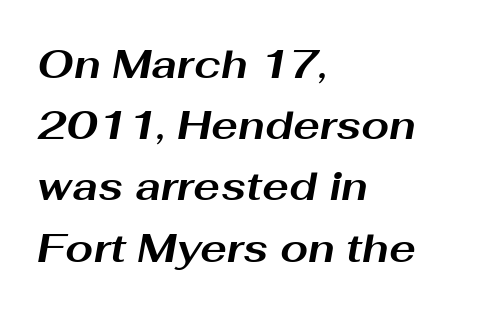
The passage is arranged the way most books set body copy — flush left. Normally led — the rows are evenly, conventionally spaced. Characters are canted at an angle relative to the baseline's perpendicular. A dark, heavy texture on the line: the type is bold.
